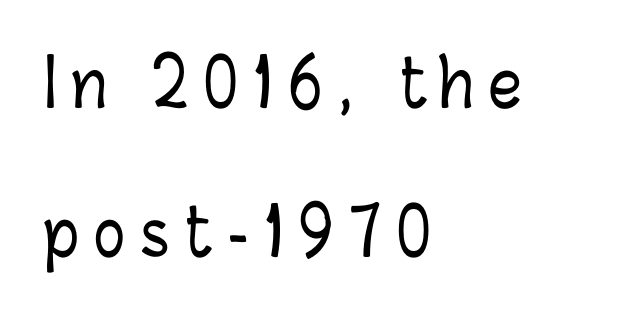
{"italic": "no", "width": "condensed", "stroke_contrast": "low", "x_height": "medium", "monospaced": "no", "underline": "no", "align": "left", "line_spacing": "loose", "line_spacing_ratio": 2.3, "letter_spacing": "wide", "letter_spacing_em": 0.23, "glyph_px": 65}
